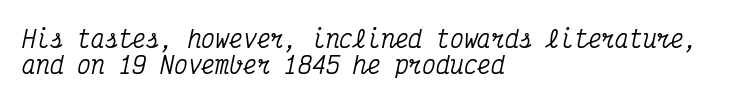
Q: Is the text italic (slanted)? A: Yes, it leans right by about 12 degrees.
Q: Is the text underlined? A: No.
Q: How is the paragraph aligned? A: Left-aligned.
Q: Is the spacing between letters normal or unusually wide? A: Normal.
Q: Is the spacing between lines tight, normal or loose? A: Tight.
